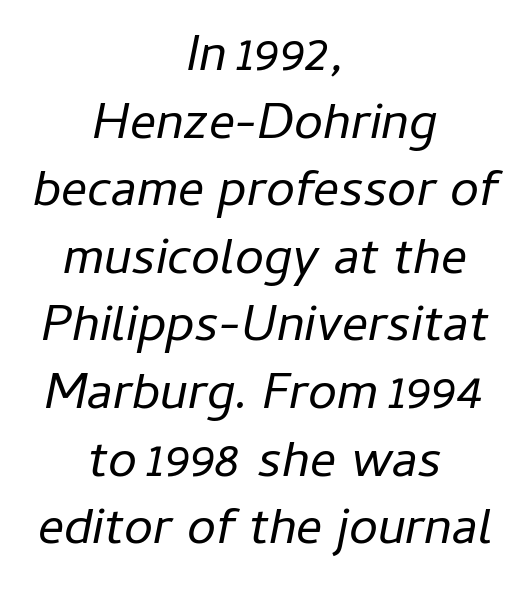
The image shows 52 px regular-weight type, italic (leaning right); set centered, normal line spacing (1.3x), normal letter spacing, not underlined; low stroke contrast and a medium x-height.
